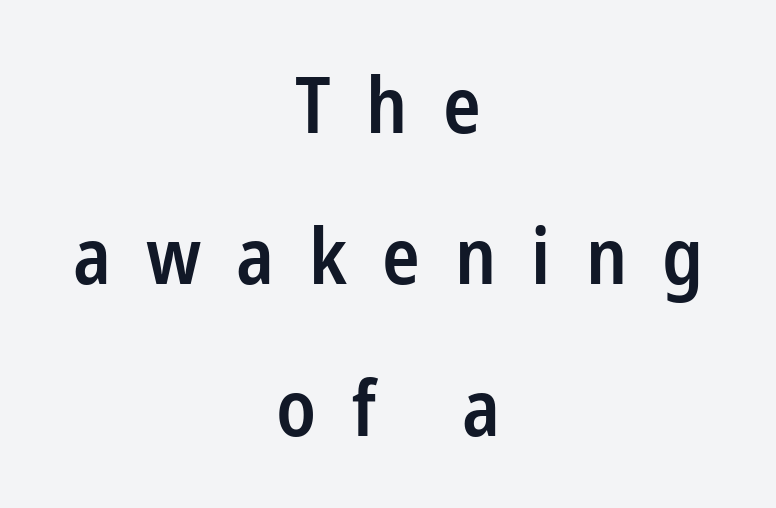
{"serif": "no", "italic": "no", "bold": "semi", "weight": "semibold", "width": "condensed", "stroke_contrast": "low", "x_height": "medium", "monospaced": "no", "underline": "no", "align": "center", "line_spacing": "loose", "line_spacing_ratio": 1.94, "letter_spacing": "wide", "letter_spacing_em": 0.45, "glyph_px": 78}
